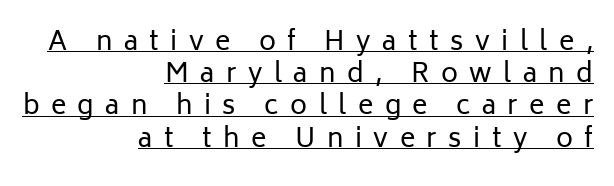
{"italic": "no", "bold": "no", "underline": "yes", "align": "right", "line_spacing_ratio": 1.24, "letter_spacing": "wide", "letter_spacing_em": 0.44, "glyph_px": 26}
